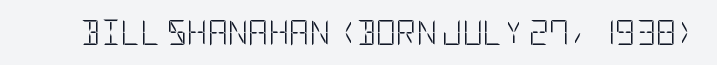
The image shows 25 px text type, upright; set normal letter spacing, not underlined.
